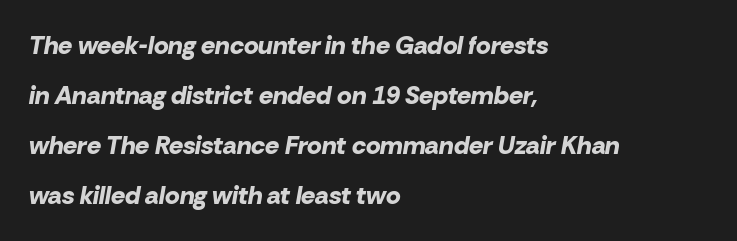
{"italic": "yes", "lean": "right", "slant_degrees": 10, "bold": "yes", "underline": "no", "align": "left", "line_spacing": "loose", "line_spacing_ratio": 2.0, "letter_spacing": "normal", "letter_spacing_em": 0.0, "glyph_px": 25}
